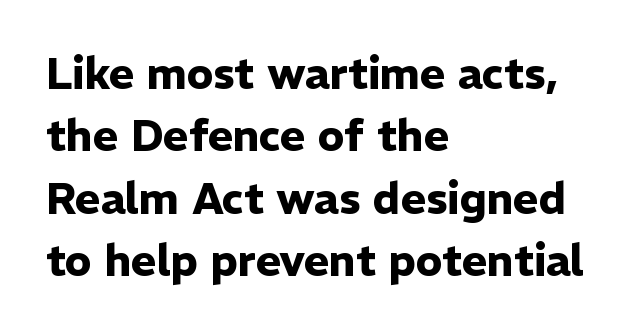
Q: Is the text bold? A: Yes.
Q: Is the text italic (slanted)? A: No, it is upright.
Q: Is the typeface a serif or a sans-serif typeface? A: Sans-serif.
Q: Is the text underlined? A: No.
Q: How is the paragraph aligned? A: Left-aligned.
Q: Is the spacing between letters normal or unusually wide? A: Normal.
Q: Is the spacing between lines tight, normal or loose? A: Normal.
Q: Width (condensed, normal, or wide)? A: Normal.
Q: Stroke contrast? A: Low.
Q: x-height? A: Medium.
Q: Monospaced? A: No.
